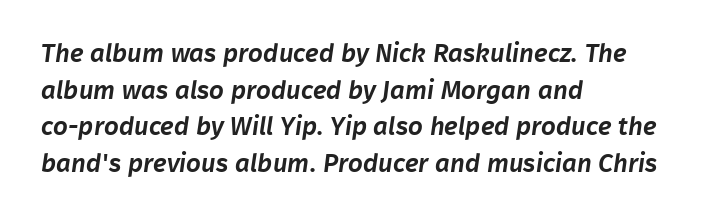
Tracking here is standard; glyphs follow each other at the usual distance. Line spacing here is normal. A bare baseline throughout the passage. Compared with a centered layout, this one pins lines to the left instead.
